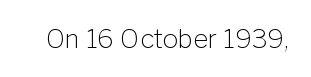
{"italic": "no", "bold": "no", "underline": "no", "letter_spacing": "normal", "letter_spacing_em": 0.0, "glyph_px": 26}
